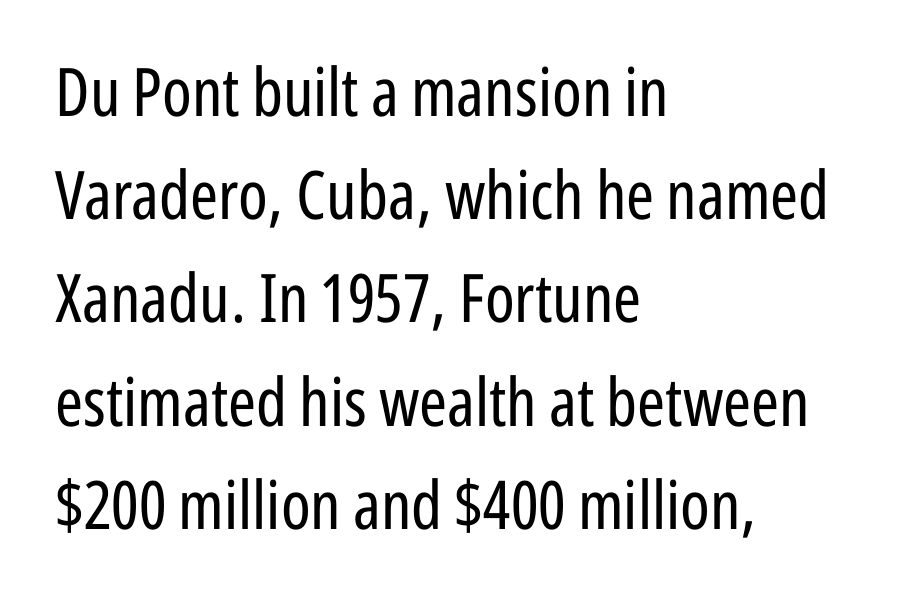
{"serif": "no", "italic": "no", "bold": "no", "weight": "regular", "width": "condensed", "stroke_contrast": "low", "x_height": "medium", "monospaced": "no", "underline": "no", "align": "left", "line_spacing": "normal", "line_spacing_ratio": 1.54, "letter_spacing": "normal", "letter_spacing_em": 0.0, "glyph_px": 67}
